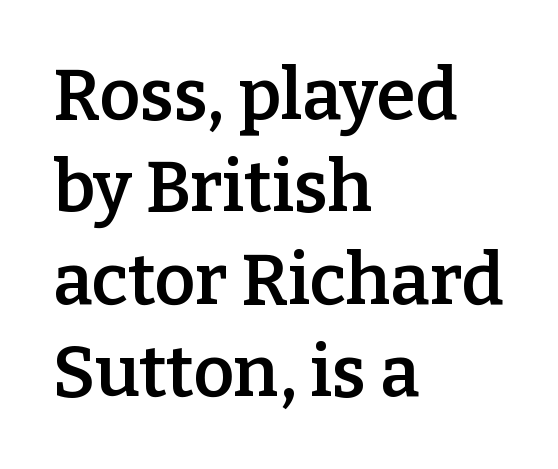
Q: Is the text bold? A: Semi-bold.
Q: Is the text italic (slanted)? A: No, it is upright.
Q: Is the typeface a serif or a sans-serif typeface? A: Serif.
Q: Is the text underlined? A: No.
Q: How is the paragraph aligned? A: Left-aligned.
Q: Is the spacing between letters normal or unusually wide? A: Normal.
Q: Is the spacing between lines tight, normal or loose? A: Normal.
Q: Width (condensed, normal, or wide)? A: Normal.
Q: Stroke contrast? A: Low.
Q: x-height? A: Medium.
Q: Monospaced? A: No.
